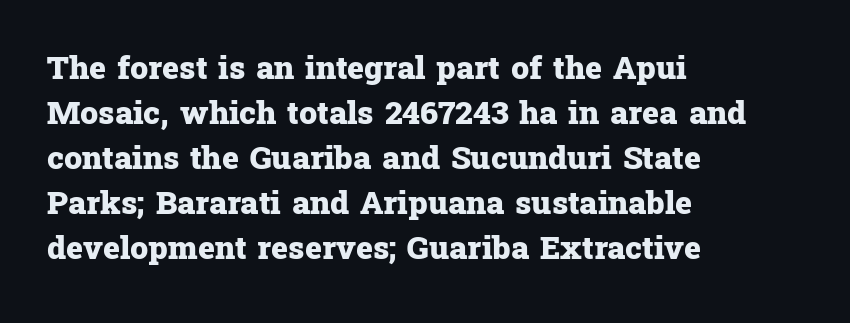
Q: Is the text bold? A: Yes.
Q: Is the text italic (slanted)? A: No, it is upright.
Q: Is the typeface a serif or a sans-serif typeface? A: Serif.
Q: Is the text underlined? A: No.
Q: How is the paragraph aligned? A: Left-aligned.
Q: Is the spacing between letters normal or unusually wide? A: Normal.
Q: Is the spacing between lines tight, normal or loose? A: Normal.
Q: Width (condensed, normal, or wide)? A: Normal.
Q: Stroke contrast? A: Low.
Q: x-height? A: Medium.
Q: Monospaced? A: No.
